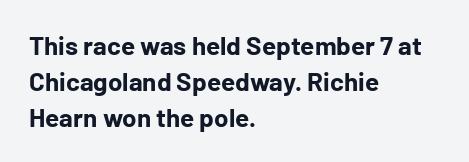
{"italic": "no", "bold": "yes", "underline": "no", "align": "left", "line_spacing": "normal", "line_spacing_ratio": 1.38, "letter_spacing": "normal", "letter_spacing_em": 0.0, "glyph_px": 26}
